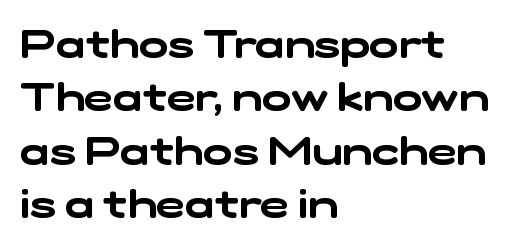
Q: Is the typeface a serif or a sans-serif typeface? A: Sans-serif.
Q: Is the text underlined? A: No.
Q: How is the paragraph aligned? A: Left-aligned.
Q: Is the spacing between letters normal or unusually wide? A: Normal.
Q: Is the spacing between lines tight, normal or loose? A: Normal.
Q: Width (condensed, normal, or wide)? A: Wide.
Q: Stroke contrast? A: Low.
Q: x-height? A: Medium.
Q: Monospaced? A: No.
